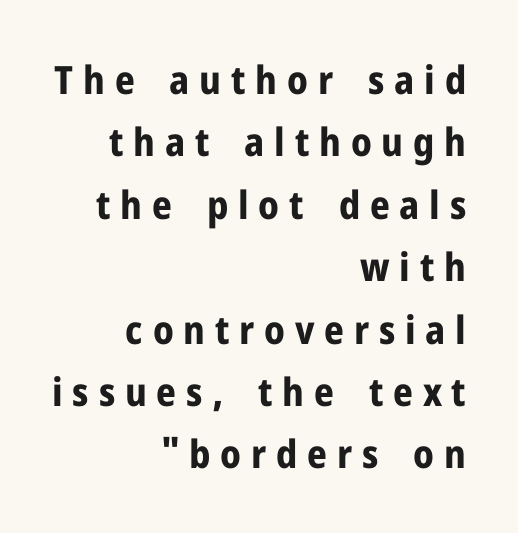
Characters follow at a spacing far wider than the type designer built in. The designer left line spacing at the default. In CSS terms this would be text-align: right. Heft: maximum for text — a bold. Is this a fixed-width face? No — the glyphs have proportional, varying widths.
